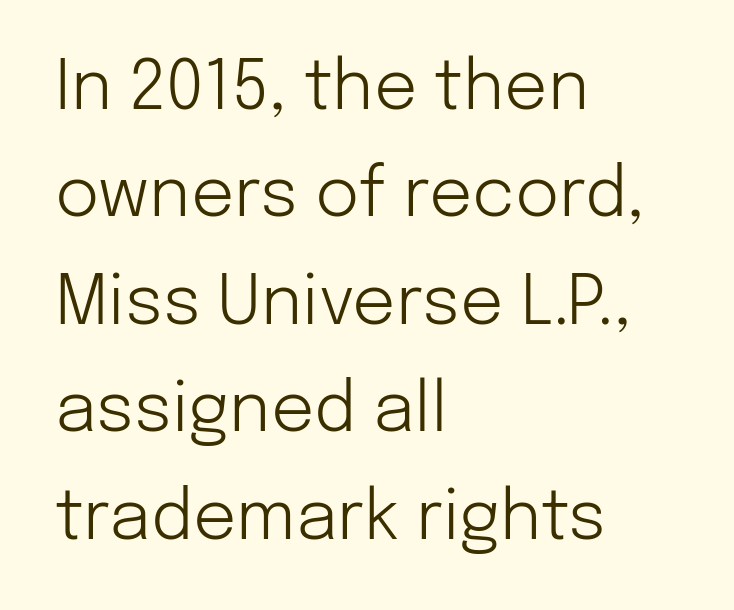
{"serif": "no", "italic": "no", "bold": "no", "weight": "light", "width": "normal", "stroke_contrast": "low", "x_height": "medium", "monospaced": "no", "underline": "no", "align": "left", "line_spacing": "normal", "line_spacing_ratio": 1.58, "letter_spacing": "normal", "letter_spacing_em": 0.0, "glyph_px": 68}
